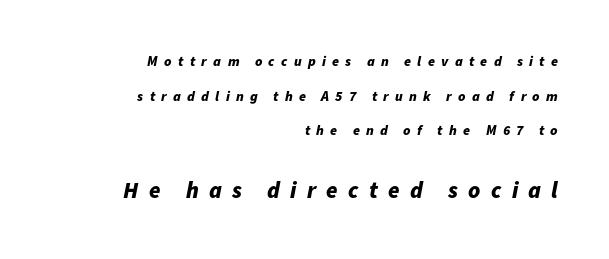
The letterforms stand isolated, each surrounded by extra space. You can tell it's italic because the verticals aren't actually vertical. What weight is shown? A full bold with thick strokes. The following chunk of copy outweighs the initial chunk in type size. This block would shrink considerably if given ordinary leading; it's expanded now.
